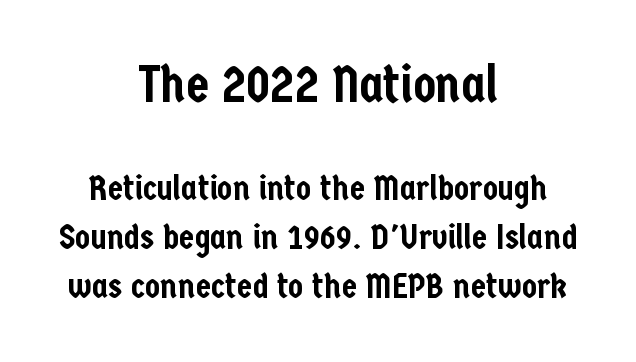
Q: Is the text italic (slanted)? A: No, it is upright.
Q: Is the typeface a serif or a sans-serif typeface? A: Sans-serif.
Q: Is the text underlined? A: No.
Q: How is the paragraph aligned? A: Centered.
Q: Is the spacing between letters normal or unusually wide? A: Normal.
Q: Is the spacing between lines tight, normal or loose? A: Normal.
Q: Which block of text is set in a larger size, the first (top) or the second (bottom)? A: The first (top) one.
Q: Width (condensed, normal, or wide)? A: Condensed.
Q: Stroke contrast? A: Low.
Q: x-height? A: Medium.
Q: Monospaced? A: No.
